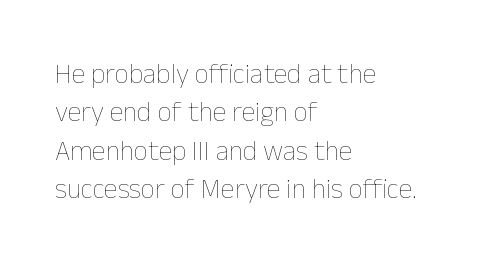
Q: Is the text bold? A: No.
Q: Is the text italic (slanted)? A: No, it is upright.
Q: Is the text underlined? A: No.
Q: How is the paragraph aligned? A: Left-aligned.
Q: Is the spacing between letters normal or unusually wide? A: Normal.
Q: Is the spacing between lines tight, normal or loose? A: Normal.
Q: Width (condensed, normal, or wide)? A: Normal.
Q: Stroke contrast? A: Low.
Q: x-height? A: Medium.
Q: Monospaced? A: No.
